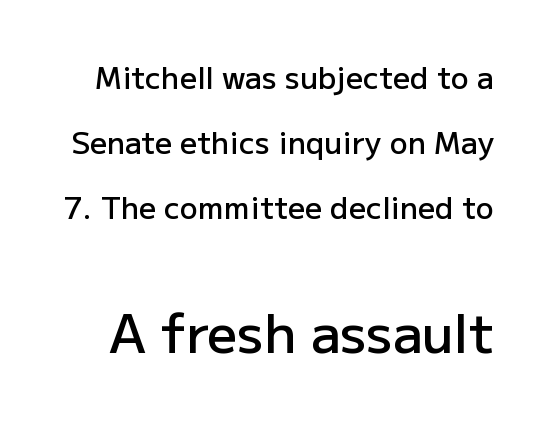
Q: Is the text bold? A: Semi-bold.
Q: Is the text italic (slanted)? A: No, it is upright.
Q: Is the typeface a serif or a sans-serif typeface? A: Sans-serif.
Q: Is the text underlined? A: No.
Q: Is the spacing between letters normal or unusually wide? A: Normal.
Q: Is the spacing between lines tight, normal or loose? A: Loose.
Q: Which block of text is set in a larger size, the first (top) or the second (bottom)? A: The second (bottom) one.
Q: Width (condensed, normal, or wide)? A: Normal.
Q: Stroke contrast? A: Low.
Q: x-height? A: Medium.
Q: Monospaced? A: No.
